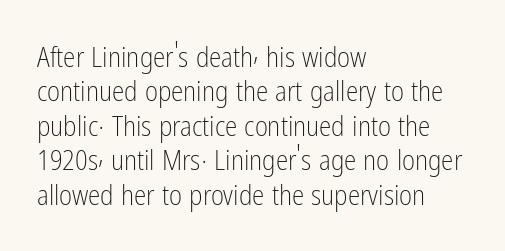
Q: Is the text bold? A: No.
Q: Is the text italic (slanted)? A: No, it is upright.
Q: Is the typeface a serif or a sans-serif typeface? A: Sans-serif.
Q: Is the text underlined? A: No.
Q: How is the paragraph aligned? A: Left-aligned.
Q: Is the spacing between letters normal or unusually wide? A: Normal.
Q: Width (condensed, normal, or wide)? A: Condensed.
Q: Stroke contrast? A: Low.
Q: x-height? A: Medium.
Q: Monospaced? A: No.
